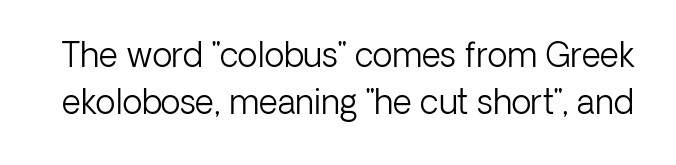
Observe the ordinary spacing: letters are neighbours, not strangers. The letters advance in unequal steps, a hallmark of proportional type. Has an underline been added? It has not. No chunkiness to these letters — they're not bold. Baseline-to-baseline distance is the conventional proportion of letter height.
